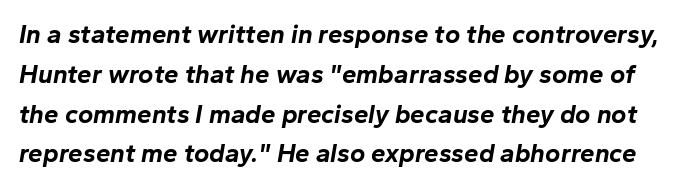
The image shows 26 px bold type, italic (leaning right); set normal line spacing (1.53x), normal letter spacing, not underlined.
